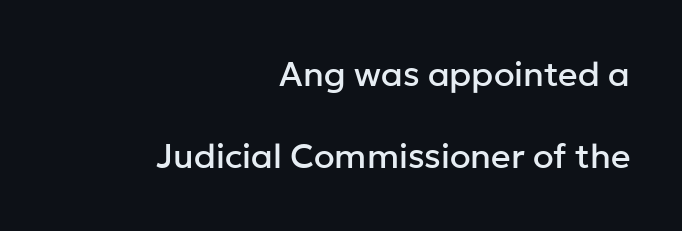
Compared with a flush-left layout, this one pins lines to the opposite, right side. Look at the bottom of the vertical strokes: they stop flat, with no serifs. This sample has the flowing, uneven cadence of proportional lettering. Reading down the column, the eye jumps a long way to each next line.
